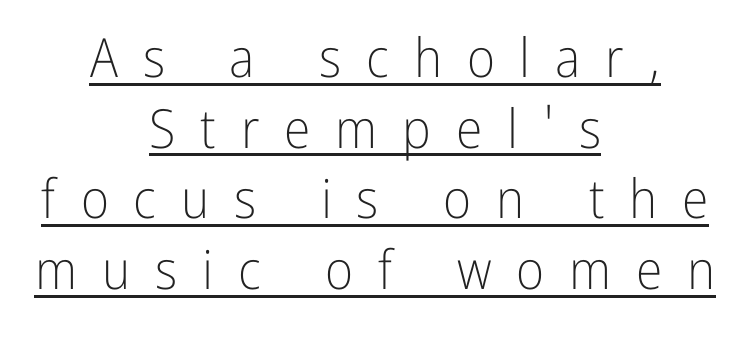
The image shows 54 px light, condensed sans-serif type, upright; set centered, normal line spacing (1.31x), unusually wide letter spacing (+0.46 em), underlined; low stroke contrast and a medium x-height.
